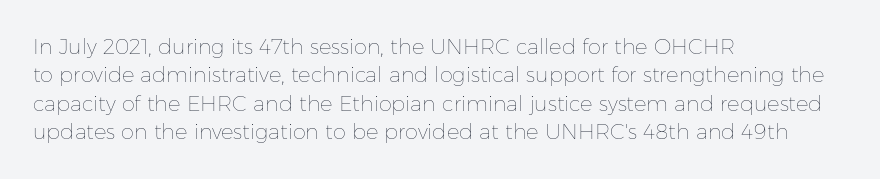
The image shows 21 px text type, upright; set left-aligned, normal line spacing (1.35x), normal letter spacing, not underlined.
